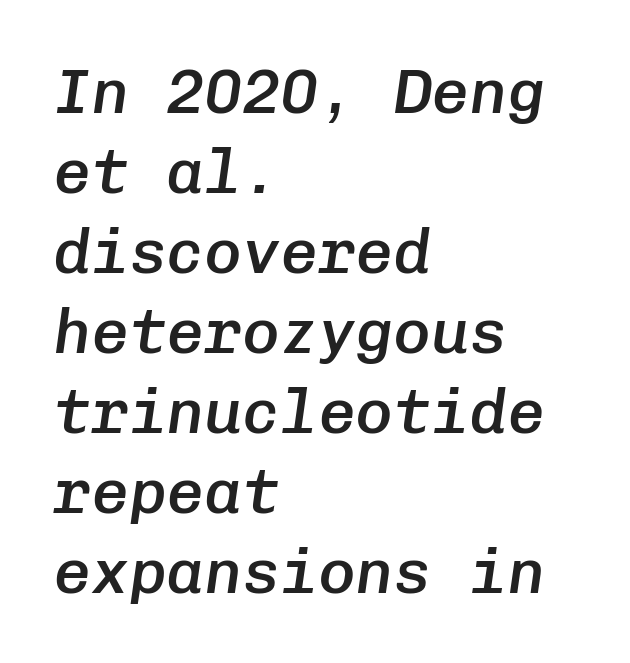
{"italic": "yes", "lean": "right", "slant_degrees": 8, "bold": "semi", "weight": "semibold", "width": "normal", "stroke_contrast": "low", "x_height": "medium", "monospaced": "yes", "underline": "no", "align": "left", "line_spacing": "normal", "line_spacing_ratio": 1.27, "letter_spacing": "normal", "letter_spacing_em": 0.0, "glyph_px": 63}
